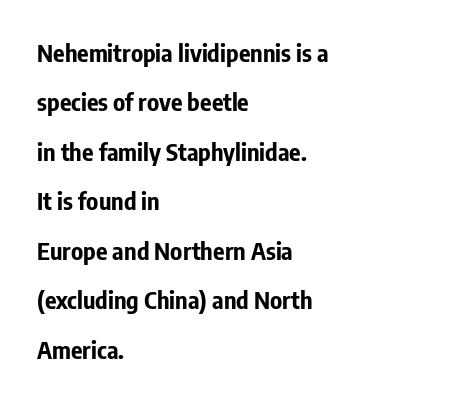
The image shows 24 px bold type, upright; set left-aligned, loose line spacing (2.06x), normal letter spacing, not underlined.
